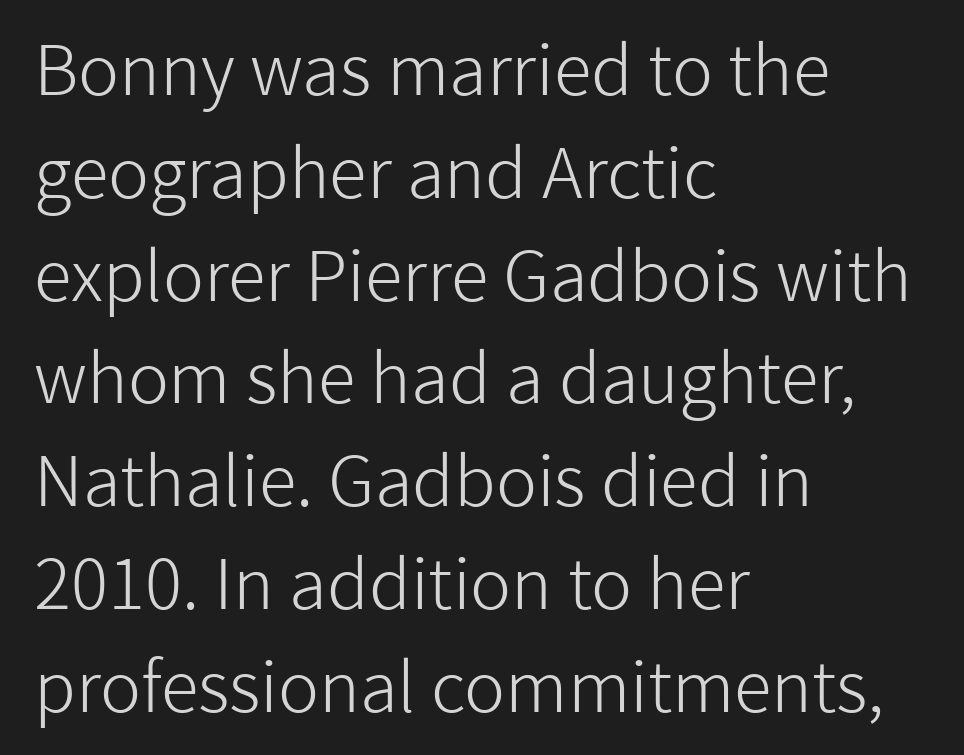
{"serif": "no", "italic": "no", "bold": "no", "weight": "light", "width": "normal", "stroke_contrast": "low", "x_height": "medium", "monospaced": "no", "underline": "no", "align": "left", "line_spacing": "normal", "line_spacing_ratio": 1.49, "letter_spacing": "normal", "letter_spacing_em": 0.0, "glyph_px": 69}
